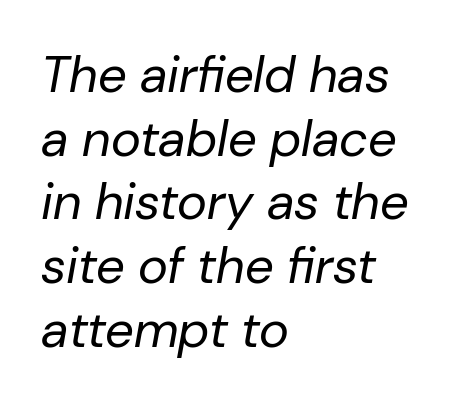
{"italic": "yes", "lean": "right", "slant_degrees": 10, "bold": "no", "weight": "regular", "width": "normal", "stroke_contrast": "low", "x_height": "medium", "monospaced": "no", "underline": "no", "align": "left", "line_spacing": "normal", "line_spacing_ratio": 1.25, "letter_spacing": "normal", "letter_spacing_em": 0.0, "glyph_px": 51}
